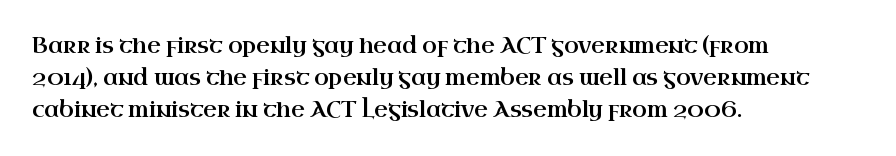
Spacing between characters is what you'd get straight out of the box. This sample is left-justified, so line endings fall wherever the words run out. Has an underline been added? It has not. Evenly set lines give the paragraph a standard silhouette. You can tell it's not italic because the verticals are truly vertical.
